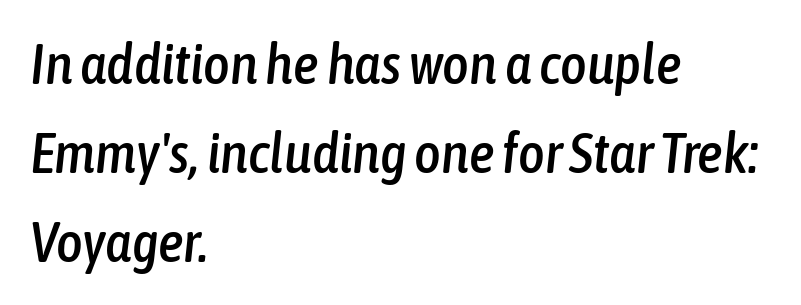
Q: Is the text italic (slanted)? A: Yes, it leans right by about 6 degrees.
Q: Is the text underlined? A: No.
Q: How is the paragraph aligned? A: Left-aligned.
Q: Is the spacing between letters normal or unusually wide? A: Normal.
Q: Is the spacing between lines tight, normal or loose? A: Normal.
Q: Width (condensed, normal, or wide)? A: Condensed.
Q: Stroke contrast? A: Low.
Q: x-height? A: Medium.
Q: Monospaced? A: No.
